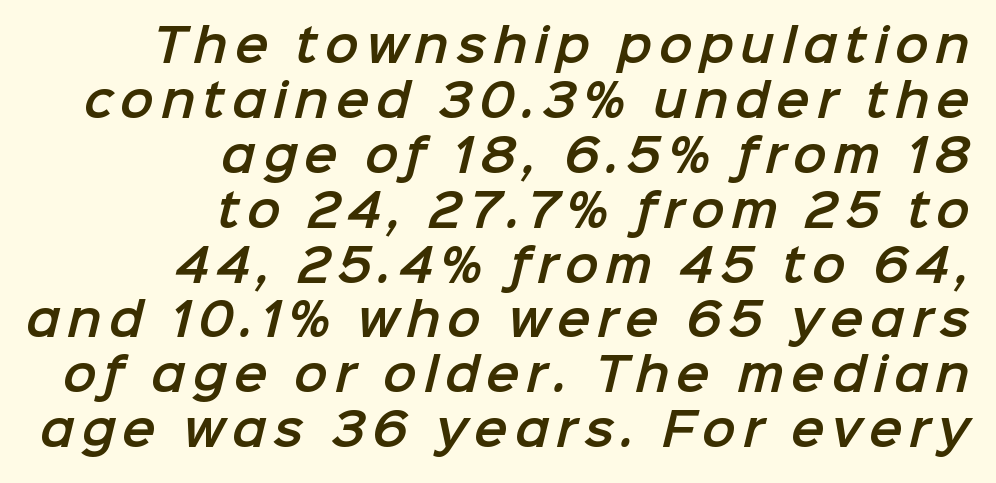
The image shows 45 px sans-serif type; set right-aligned, line spacing 1.22x, not underlined; low stroke contrast and a medium x-height.
